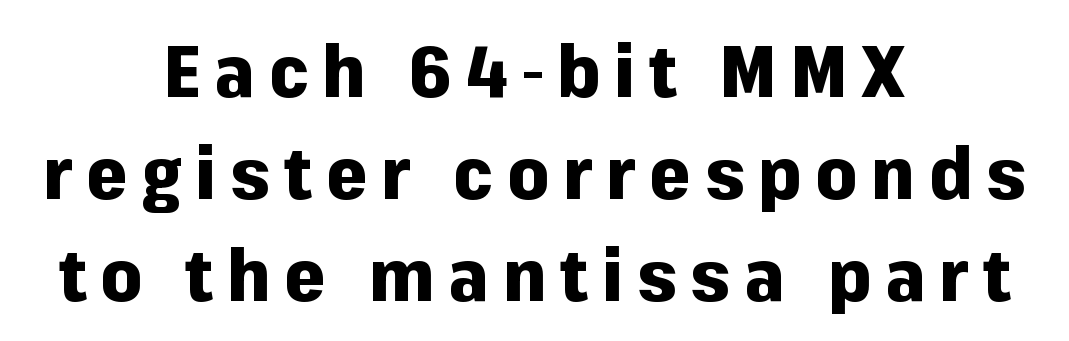
Looks like regular typesetting: each glyph gets only the width it needs. Underlining? Definitely not there. If you measured baseline to baseline, you'd find a middling distance. To sum up the face: it is a sans, with no serifs. Does the copy run flush right? No — it is centered line by line.
